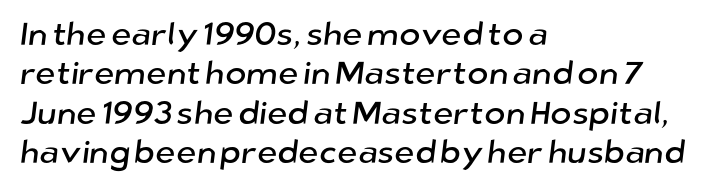
The image shows 32 px sans-serif type; set left-aligned, line spacing 1.23x, normal letter spacing, not underlined; low stroke contrast and a medium x-height.
